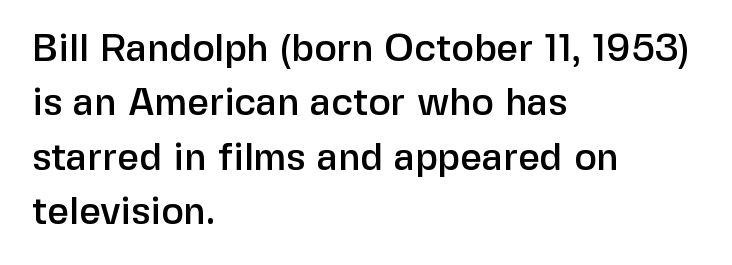
{"serif": "no", "italic": "no", "width": "normal", "stroke_contrast": "low", "x_height": "medium", "monospaced": "no", "underline": "no", "align": "left", "line_spacing": "normal", "line_spacing_ratio": 1.43, "letter_spacing": "normal", "letter_spacing_em": 0.0, "glyph_px": 38}
